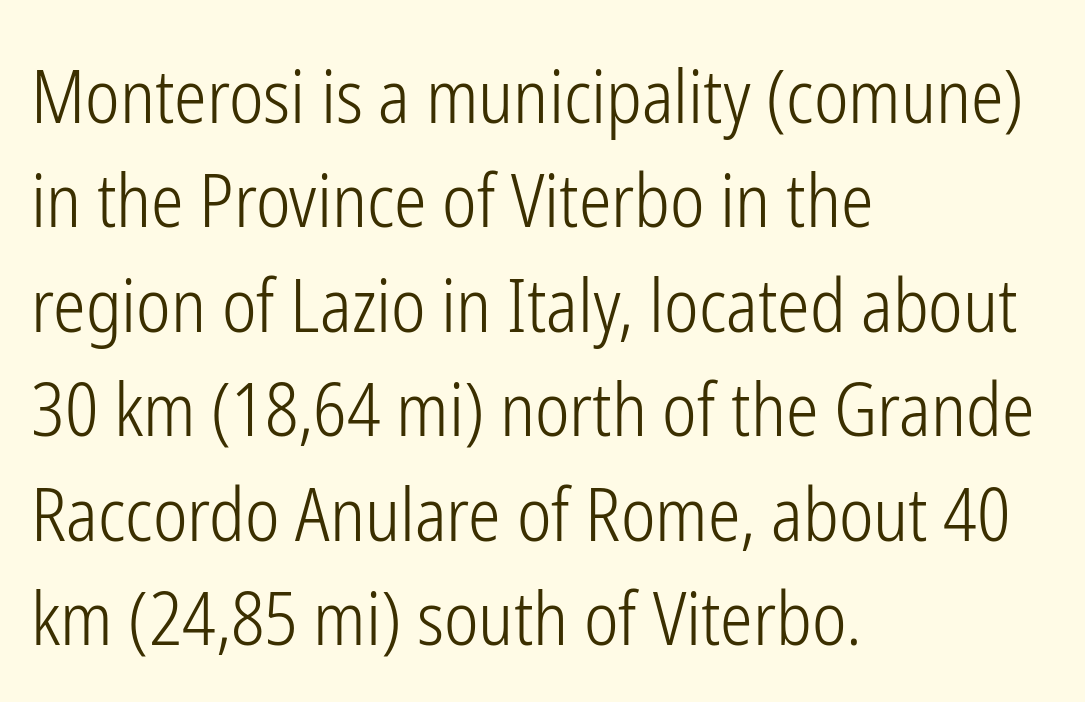
Q: Is the text bold? A: No.
Q: Is the text italic (slanted)? A: No, it is upright.
Q: Is the typeface a serif or a sans-serif typeface? A: Sans-serif.
Q: Is the text underlined? A: No.
Q: How is the paragraph aligned? A: Left-aligned.
Q: Is the spacing between letters normal or unusually wide? A: Normal.
Q: Is the spacing between lines tight, normal or loose? A: Normal.
Q: Width (condensed, normal, or wide)? A: Condensed.
Q: Stroke contrast? A: Low.
Q: x-height? A: Medium.
Q: Monospaced? A: No.
